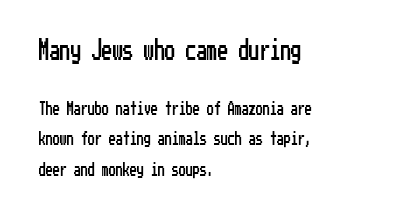
The type is set solid horizontally, with unmodified tracking. Unlike italic type, these characters show no tilt at all. The block sitting higher on the canvas is the one with enlarged characters. You could fit nearly another row in the gap between these rows.
